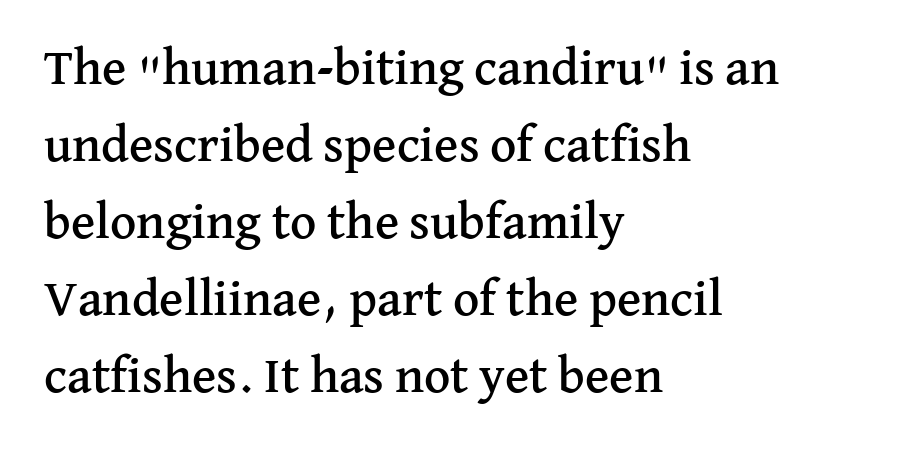
{"serif": "yes", "italic": "no", "width": "normal", "stroke_contrast": "medium", "x_height": "medium", "monospaced": "no", "underline": "no", "align": "left", "line_spacing": "normal", "line_spacing_ratio": 1.51, "letter_spacing": "normal", "letter_spacing_em": 0.0, "glyph_px": 51}
